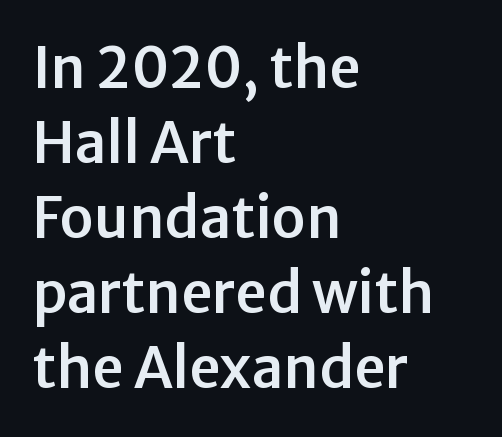
The image shows 56 px sans-serif type, upright; set left-aligned, normal line spacing (1.34x), normal letter spacing, not underlined; low stroke contrast and a medium x-height.
